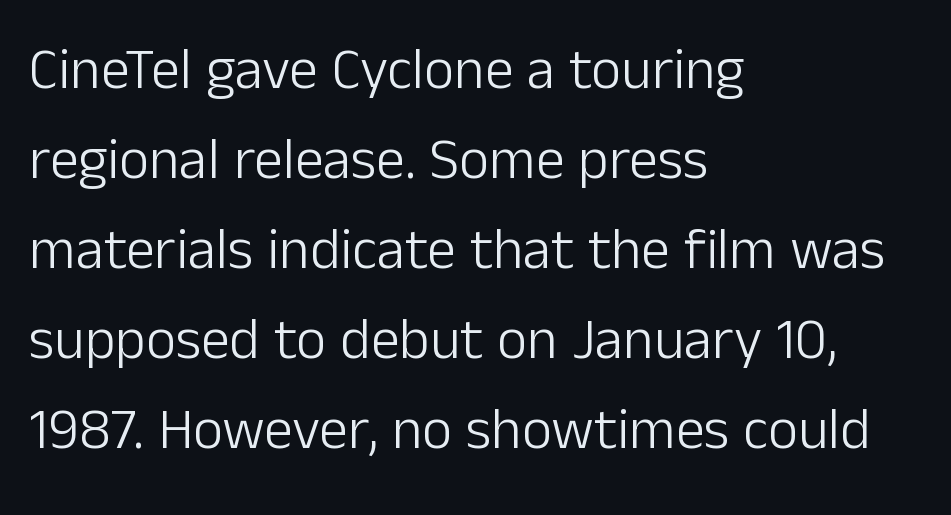
The image shows 58 px light sans-serif type, upright; set left-aligned, normal line spacing (1.55x), normal letter spacing, not underlined; low stroke contrast and a medium x-height.
